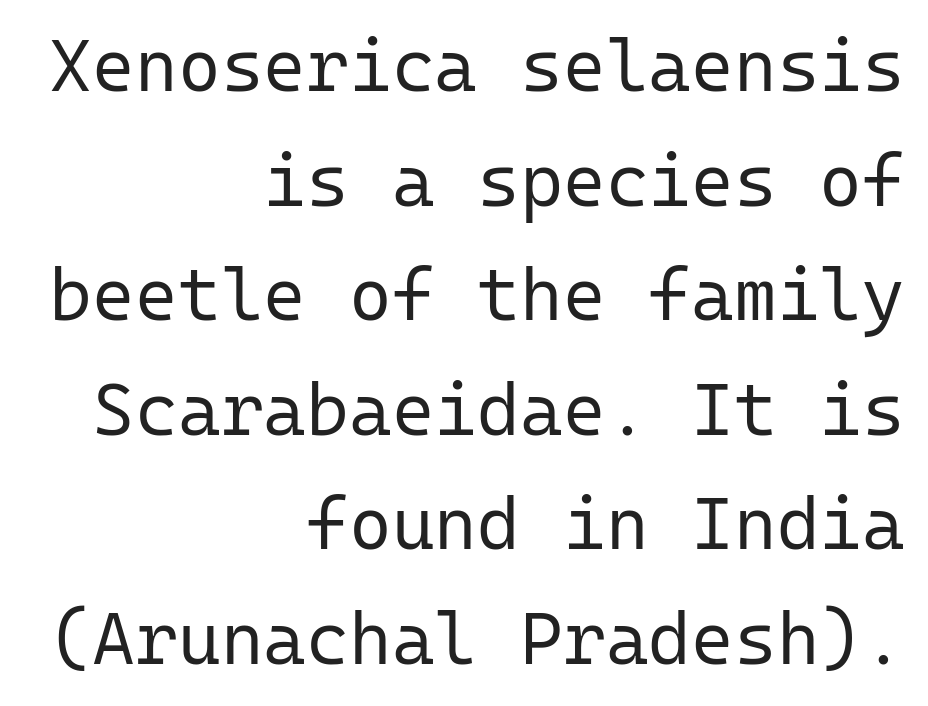
The image shows 73 px regular-weight sans-serif type, upright, monospaced; set right-aligned, normal line spacing (1.57x), normal letter spacing, not underlined; low stroke contrast and a medium x-height.
